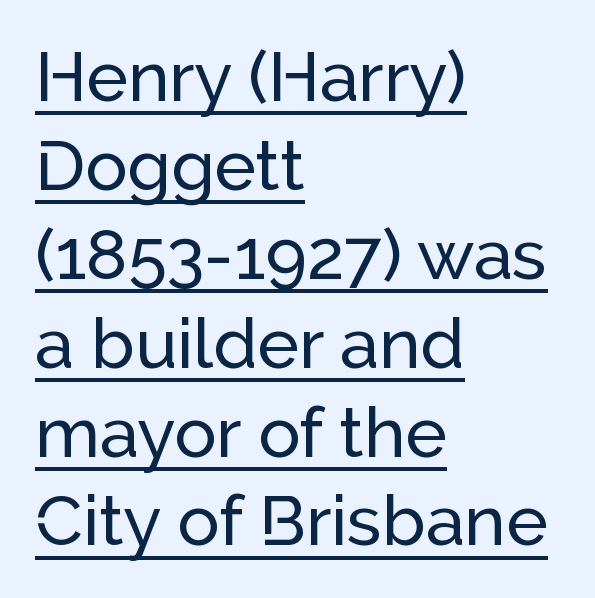
The line texture is even and compact thanks to regular tracking. Think of a printed novel: that variable character pitch is what you see here. Glance below the letters and you will spot a drawn line. The lettering holds an erect, upright posture throughout. Casual observation: everything's shoved over to the left.
